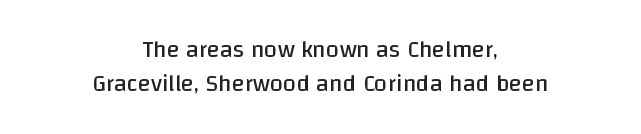
{"italic": "no", "bold": "no", "underline": "no", "align": "center", "line_spacing": "normal", "line_spacing_ratio": 1.42, "letter_spacing": "normal", "letter_spacing_em": 0.0, "glyph_px": 24}
